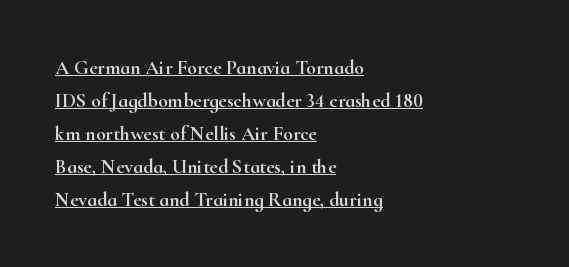
The image shows 20 px text type, upright; set left-aligned, normal line spacing (1.65x), normal letter spacing, underlined.
